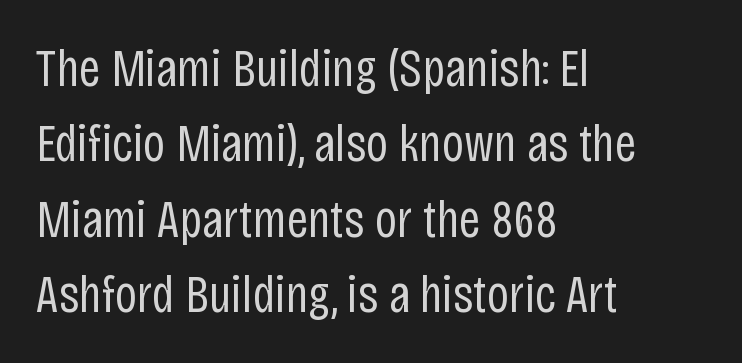
The image shows 53 px regular-weight, condensed sans-serif type, upright; set left-aligned, normal line spacing (1.42x), normal letter spacing, not underlined; low stroke contrast and a large x-height.
